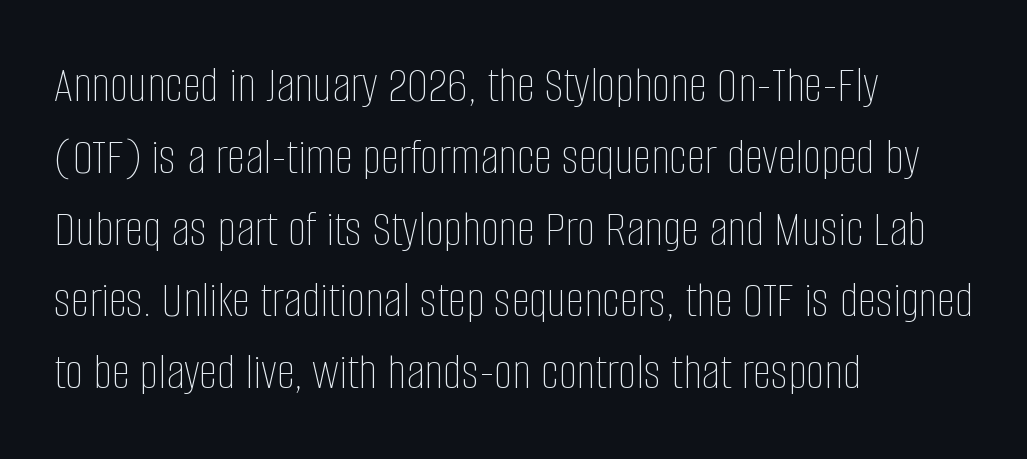
Nope, not italic — everything's standing straight. Stem width sits at or under what a default text font uses. Clear beneath every line of the passage. Line starts are locked; line ends wander.
